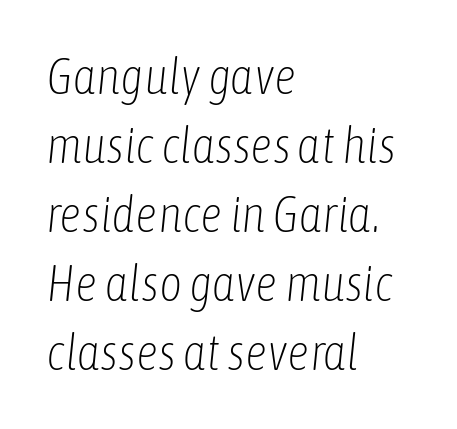
Q: Is the text bold? A: No.
Q: Is the text italic (slanted)? A: Yes, it leans right by about 6 degrees.
Q: Is the text underlined? A: No.
Q: How is the paragraph aligned? A: Left-aligned.
Q: Is the spacing between letters normal or unusually wide? A: Normal.
Q: Is the spacing between lines tight, normal or loose? A: Normal.
Q: Width (condensed, normal, or wide)? A: Condensed.
Q: Stroke contrast? A: Low.
Q: x-height? A: Medium.
Q: Monospaced? A: No.
